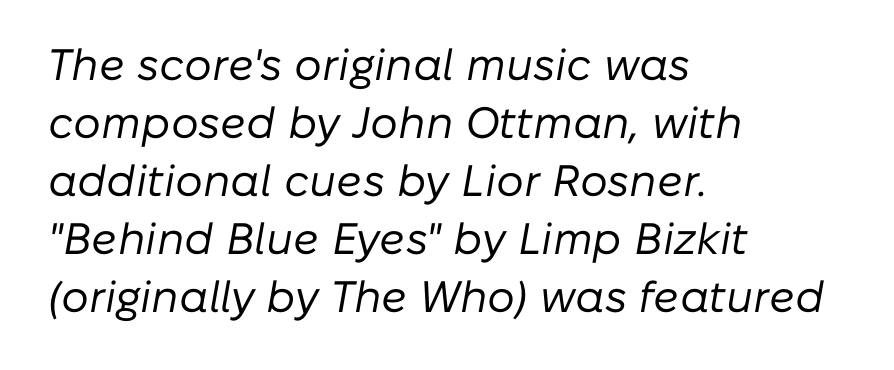
{"italic": "yes", "lean": "right", "slant_degrees": 10, "bold": "no", "weight": "regular", "width": "normal", "stroke_contrast": "low", "x_height": "medium", "monospaced": "no", "underline": "no", "align": "left", "line_spacing": "normal", "line_spacing_ratio": 1.32, "letter_spacing": "normal", "letter_spacing_em": 0.0, "glyph_px": 44}
